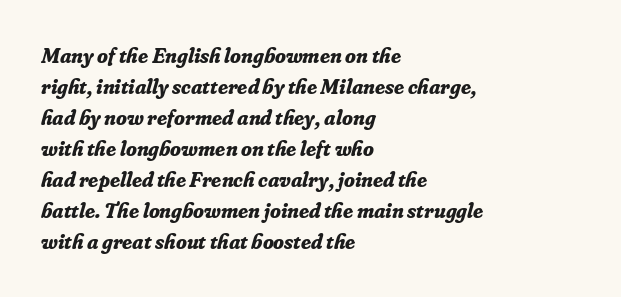
The image shows 22 px bold type, italic (leaning right); set left-aligned, normal line spacing (1.41x), normal letter spacing, not underlined.
